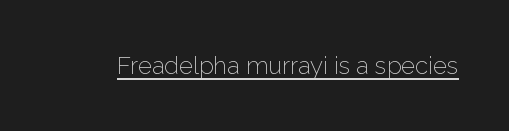
{"italic": "no", "bold": "no", "underline": "yes", "letter_spacing": "normal", "letter_spacing_em": 0.0, "glyph_px": 24}
